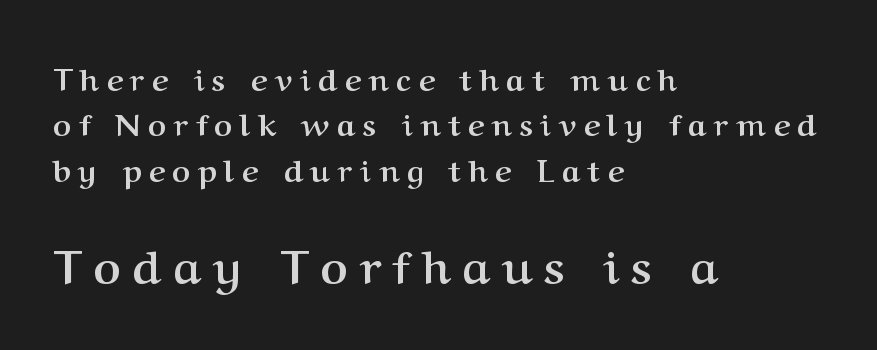
{"serif": "yes", "italic": "no", "bold": "yes", "weight": "semibold", "width": "normal", "stroke_contrast": "medium", "x_height": "medium", "monospaced": "no", "underline": "no", "align": "left", "line_spacing": "normal", "line_spacing_ratio": 1.46, "letter_spacing": "wide", "letter_spacing_em": 0.25, "larger_block": "second", "size_ratio": 1.52, "glyph_px": 47}
